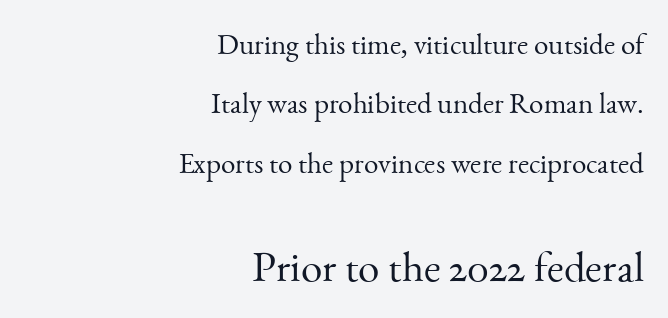
Q: Is the text bold? A: No.
Q: Is the text italic (slanted)? A: No, it is upright.
Q: Is the typeface a serif or a sans-serif typeface? A: Serif.
Q: Is the text underlined? A: No.
Q: How is the paragraph aligned? A: Right-aligned.
Q: Is the spacing between letters normal or unusually wide? A: Normal.
Q: Is the spacing between lines tight, normal or loose? A: Loose.
Q: Which block of text is set in a larger size, the first (top) or the second (bottom)? A: The second (bottom) one.
Q: Width (condensed, normal, or wide)? A: Normal.
Q: Stroke contrast? A: Medium.
Q: x-height? A: Small.
Q: Monospaced? A: No.
